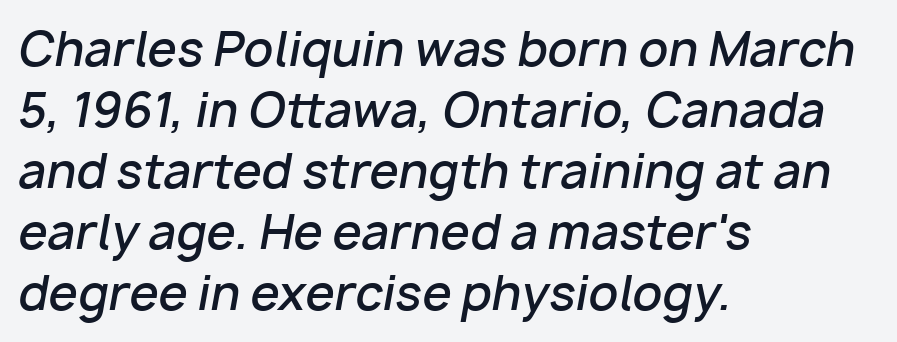
{"italic": "yes", "lean": "right", "slant_degrees": 10, "bold": "semi", "weight": "semibold", "width": "normal", "stroke_contrast": "low", "x_height": "medium", "monospaced": "no", "underline": "no", "align": "left", "line_spacing": "normal", "line_spacing_ratio": 1.3, "letter_spacing": "normal", "letter_spacing_em": 0.0, "glyph_px": 47}
